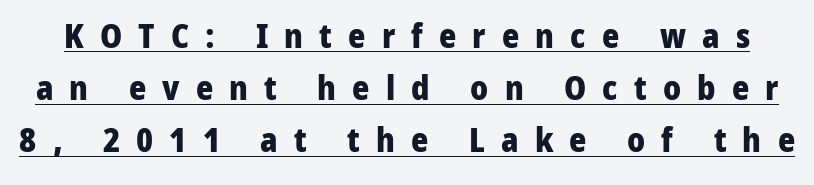
{"serif": "no", "italic": "no", "bold": "yes", "weight": "heavy", "width": "normal", "stroke_contrast": "low", "x_height": "medium", "monospaced": "no", "underline": "yes", "line_spacing": "normal", "line_spacing_ratio": 1.58, "letter_spacing": "wide", "letter_spacing_em": 0.49, "glyph_px": 33}
